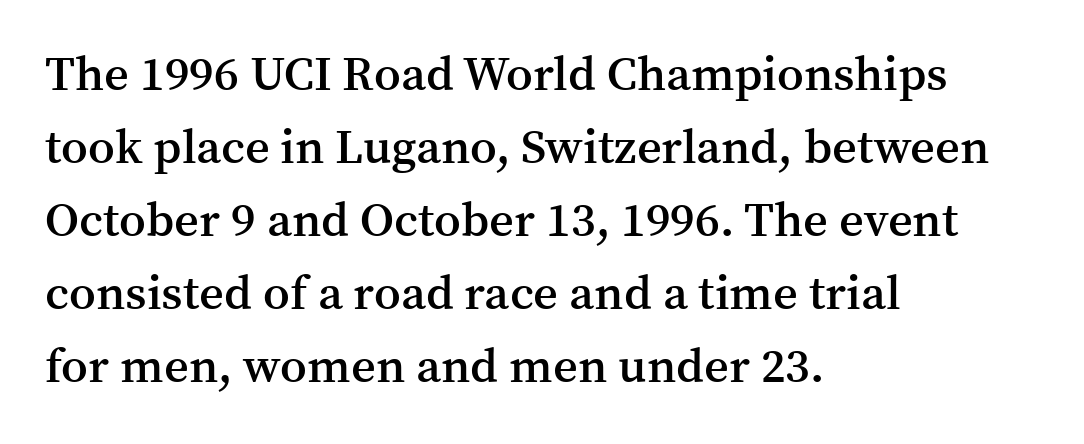
Q: Is the text bold? A: Semi-bold.
Q: Is the text italic (slanted)? A: No, it is upright.
Q: Is the typeface a serif or a sans-serif typeface? A: Serif.
Q: Is the text underlined? A: No.
Q: How is the paragraph aligned? A: Left-aligned.
Q: Is the spacing between letters normal or unusually wide? A: Normal.
Q: Is the spacing between lines tight, normal or loose? A: Normal.
Q: Width (condensed, normal, or wide)? A: Normal.
Q: Stroke contrast? A: Medium.
Q: x-height? A: Medium.
Q: Monospaced? A: No.
